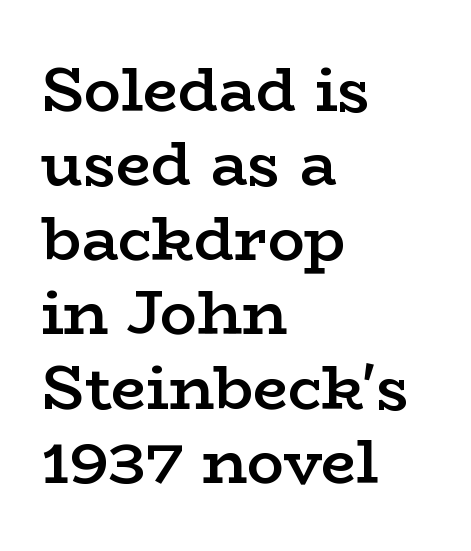
The rendering anchors every line to the left-hand side. Posture: vertical. Quick note: underline off. Character widths vary here, with narrow letters taking less room than wide ones.
